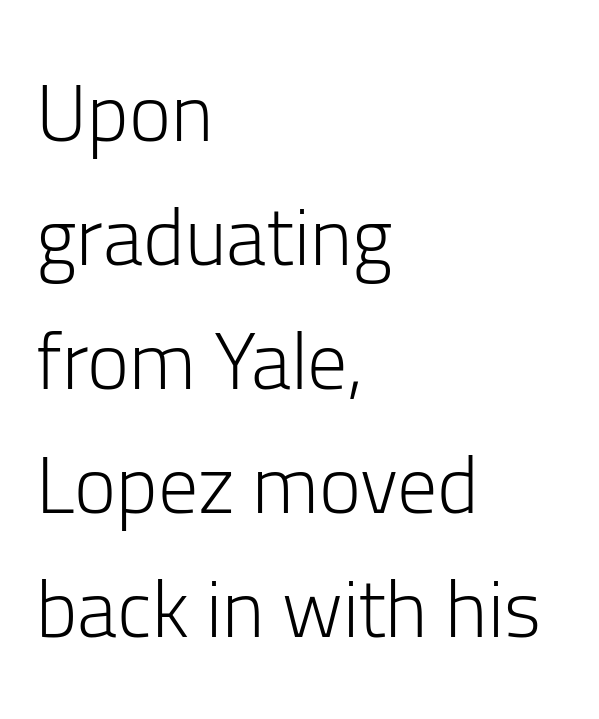
The image shows 80 px light sans-serif type, upright; set left-aligned, normal line spacing (1.55x), normal letter spacing, not underlined; low stroke contrast and a medium x-height.
